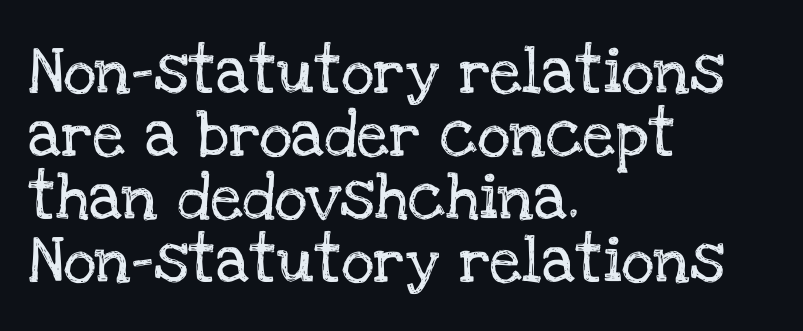
The image shows 46 px serif type, upright; set left-aligned, normal line spacing (1.37x), normal letter spacing, not underlined; low stroke contrast and a large x-height.
